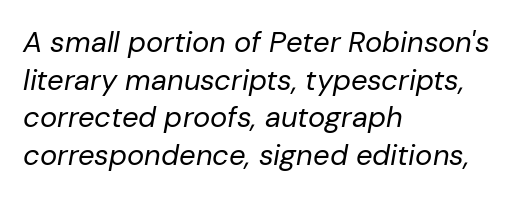
A quiet, ordinary-to-light weight characterises the typeface. Anything drawn beneath the words? Only blank space. Is this a fixed-width face? No — the glyphs have proportional, varying widths. The space between consecutive lines is moderate. Compared with ordinary roman type, these characters are visibly tilted. These lines keep a tight, regular rhythm from letter to letter.
